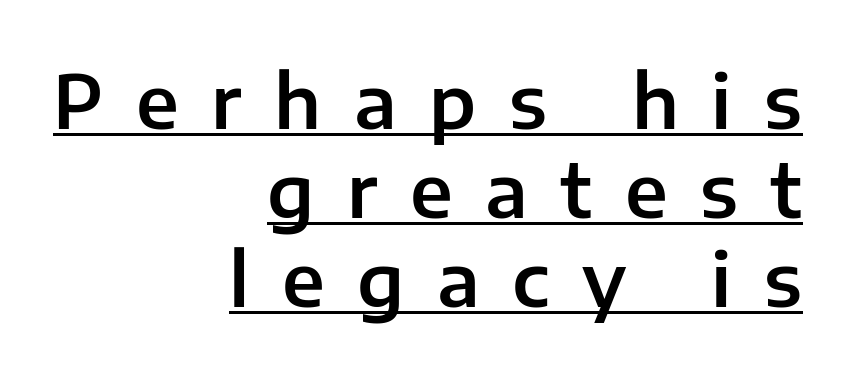
The image shows 74 px sans-serif type, upright; set right-aligned, line spacing 1.2x, unusually wide letter spacing (+0.44 em), underlined; low stroke contrast and a medium x-height.
